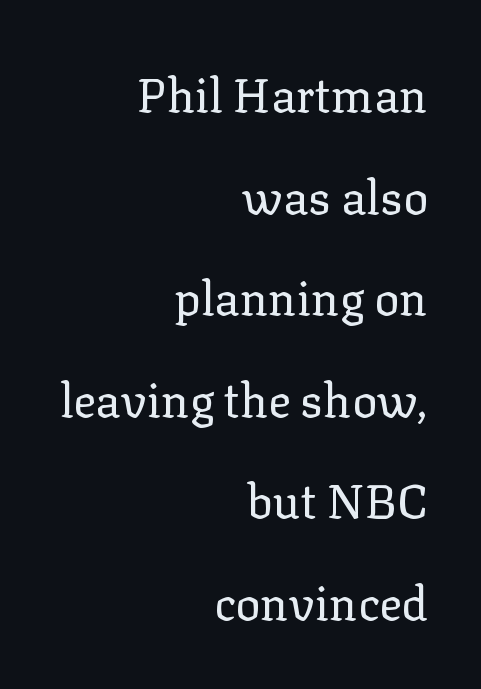
Loosely led — the rows are spread out. Every character sits straight up, as roman type does. Alignment: flush right. To sum up the face: it has serifs. Students, note that the glyphs here touch the page at normal intervals.
